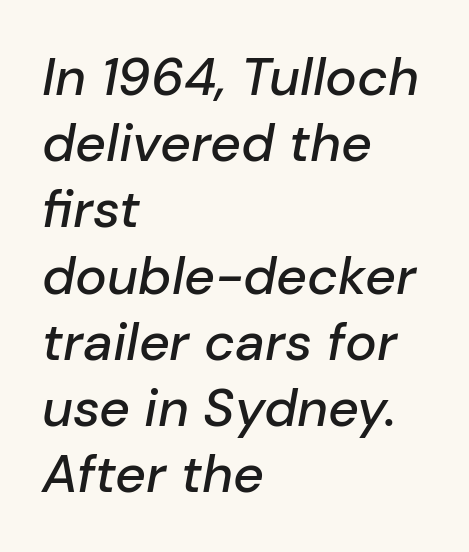
The image shows 53 px text type, italic (leaning right); set left-aligned, normal line spacing (1.25x), normal letter spacing, not underlined; low stroke contrast and a medium x-height.
